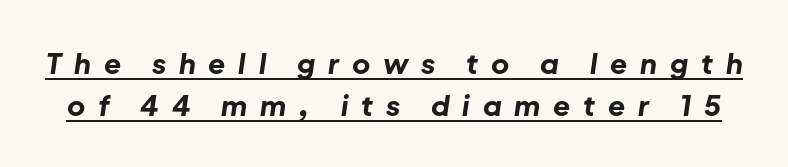
The image shows 28 px bold type, italic (leaning right); set normal line spacing (1.5x), unusually wide letter spacing (+0.46 em), underlined; low stroke contrast and a medium x-height.
